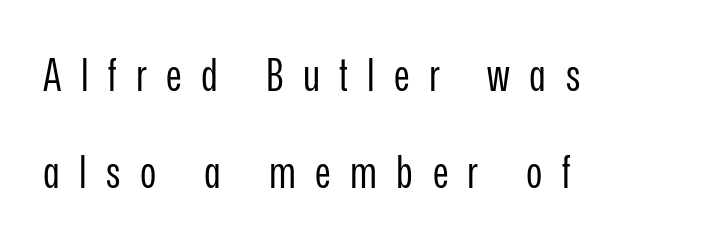
Q: Is the text bold? A: No.
Q: Is the text italic (slanted)? A: No, it is upright.
Q: Is the typeface a serif or a sans-serif typeface? A: Sans-serif.
Q: Is the text underlined? A: No.
Q: How is the paragraph aligned? A: Left-aligned.
Q: Is the spacing between letters normal or unusually wide? A: Unusually wide.
Q: Is the spacing between lines tight, normal or loose? A: Loose.
Q: Width (condensed, normal, or wide)? A: Condensed.
Q: Stroke contrast? A: Low.
Q: x-height? A: Medium.
Q: Monospaced? A: No.
